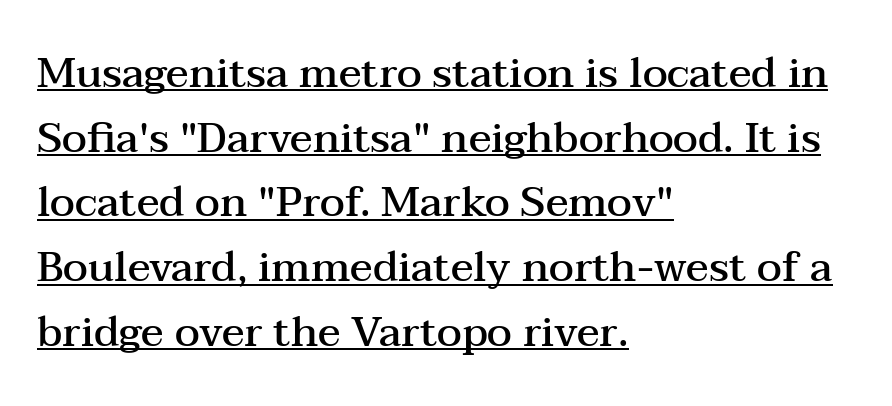
{"serif": "yes", "italic": "no", "bold": "semi", "weight": "semibold", "width": "wide", "stroke_contrast": "medium", "x_height": "medium", "monospaced": "no", "underline": "yes", "align": "left", "line_spacing": "normal", "line_spacing_ratio": 1.54, "letter_spacing": "normal", "letter_spacing_em": 0.0, "glyph_px": 42}
